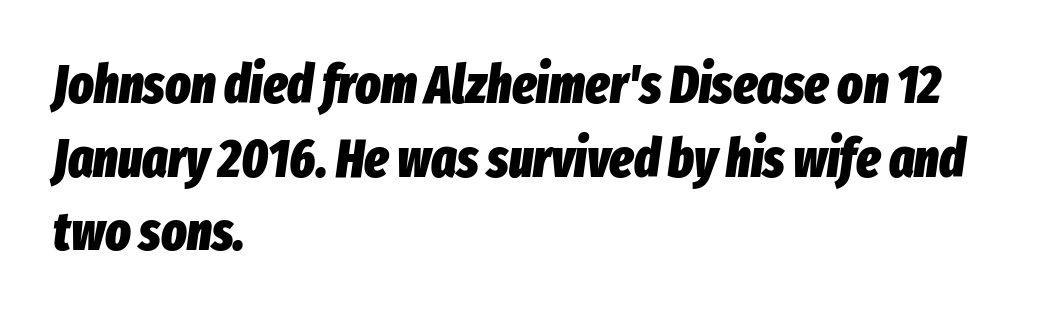
{"italic": "yes", "lean": "right", "slant_degrees": 8, "bold": "yes", "weight": "heavy", "width": "condensed", "stroke_contrast": "low", "x_height": "medium", "monospaced": "no", "underline": "no", "align": "left", "line_spacing": "normal", "line_spacing_ratio": 1.39, "letter_spacing": "normal", "letter_spacing_em": 0.0, "glyph_px": 53}
